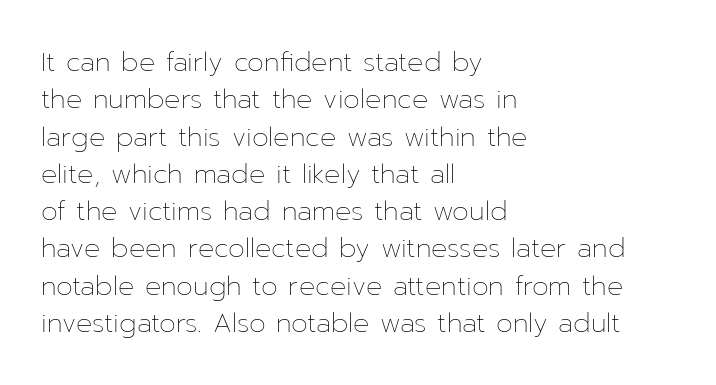
Q: Is the text bold? A: No.
Q: Is the text italic (slanted)? A: No, it is upright.
Q: Is the text underlined? A: No.
Q: How is the paragraph aligned? A: Left-aligned.
Q: Is the spacing between letters normal or unusually wide? A: Normal.
Q: Is the spacing between lines tight, normal or loose? A: Normal.
